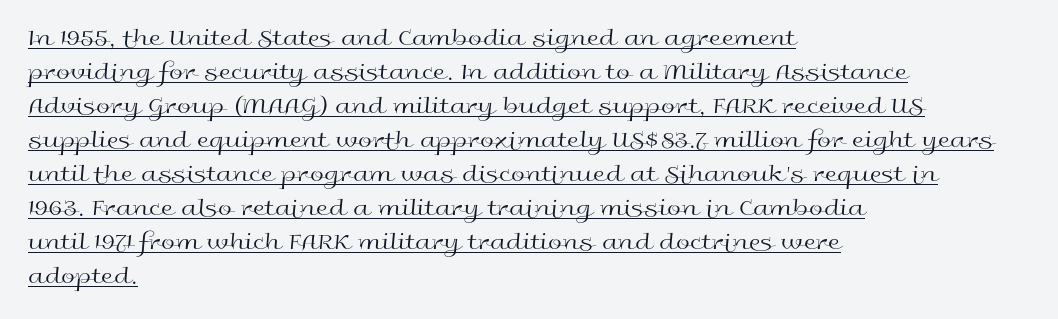
Q: Is the text bold? A: No.
Q: Is the text italic (slanted)? A: No, it is upright.
Q: Is the text underlined? A: Yes.
Q: How is the paragraph aligned? A: Left-aligned.
Q: Is the spacing between letters normal or unusually wide? A: Normal.
Q: Is the spacing between lines tight, normal or loose? A: Normal.
